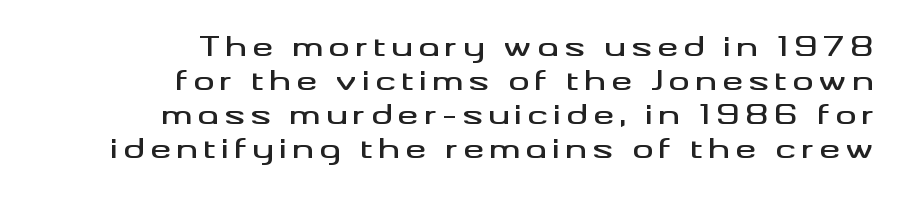
{"italic": "no", "underline": "no", "align": "right", "line_spacing": "normal", "line_spacing_ratio": 1.31, "letter_spacing": "wide", "letter_spacing_em": 0.21, "glyph_px": 26}
